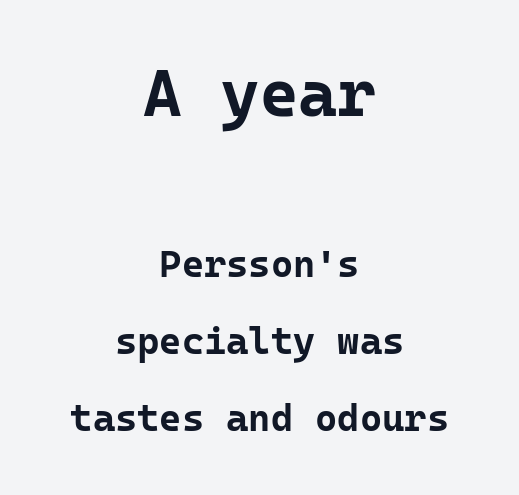
Q: Is the text bold? A: Yes.
Q: Is the text italic (slanted)? A: No, it is upright.
Q: Is the typeface a serif or a sans-serif typeface? A: Sans-serif.
Q: Is the text underlined? A: No.
Q: How is the paragraph aligned? A: Centered.
Q: Is the spacing between letters normal or unusually wide? A: Normal.
Q: Is the spacing between lines tight, normal or loose? A: Loose.
Q: Which block of text is set in a larger size, the first (top) or the second (bottom)? A: The first (top) one.
Q: Width (condensed, normal, or wide)? A: Normal.
Q: Stroke contrast? A: Low.
Q: x-height? A: Medium.
Q: Monospaced? A: Yes.
